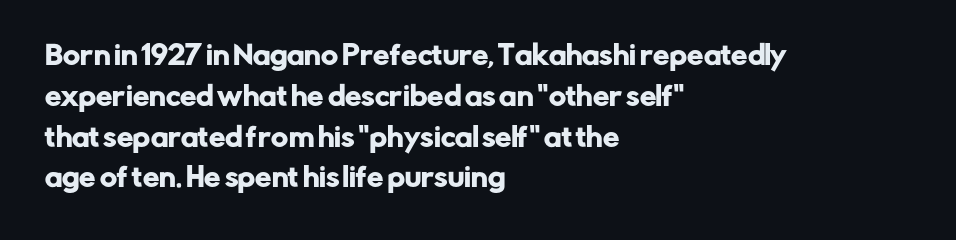
The image shows 26 px text type, upright; set left-aligned, normal line spacing (1.57x), normal letter spacing, not underlined.
